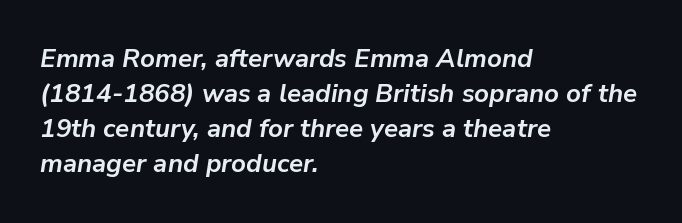
Q: Is the text bold? A: Yes.
Q: Is the text italic (slanted)? A: Yes, it leans right by about 9 degrees.
Q: Is the text underlined? A: No.
Q: How is the paragraph aligned? A: Left-aligned.
Q: Is the spacing between letters normal or unusually wide? A: Normal.
Q: Is the spacing between lines tight, normal or loose? A: Normal.
